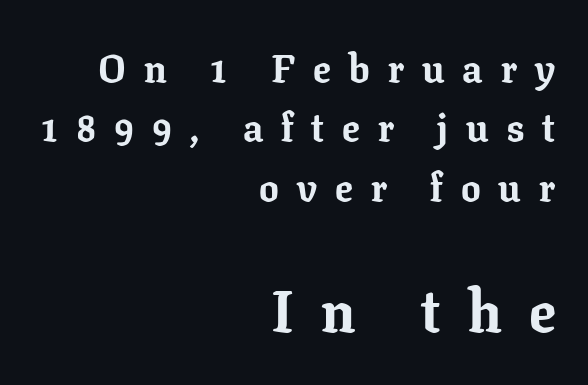
Check the space under the baseline: it is left empty. The glyphs in this specimen are seriffed. Upright lettering throughout. The composition opens small and finishes big. The passage is arranged like a letterhead date or caption credit — flush right.
